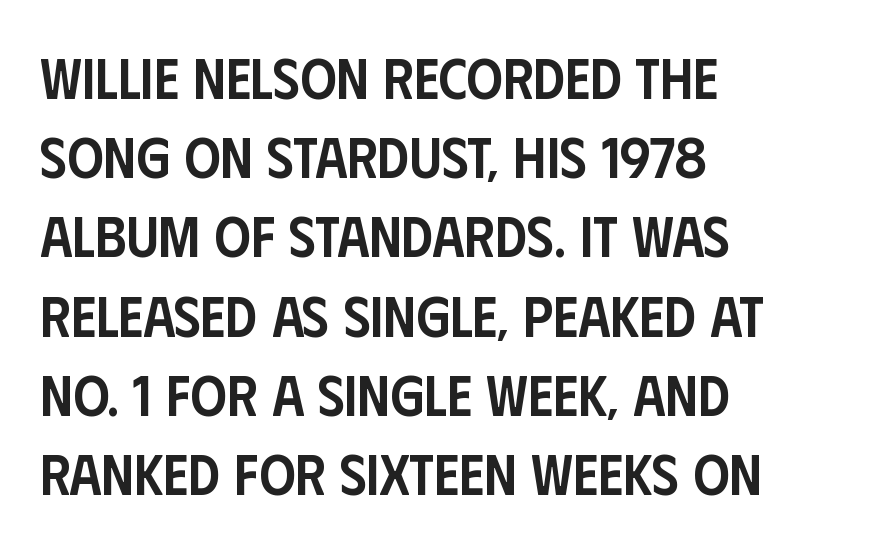
Letterform terminals end flat and unadorned throughout the passage. The letters stand upright; this is a roman face. The face used here is a semibold: visibly heavier than regular, lighter than bold. This block has exactly the height ordinary leading produces. Is this a fixed-width face? No — the glyphs have proportional, varying widths. Tracking here is standard; glyphs follow each other at the usual distance.
